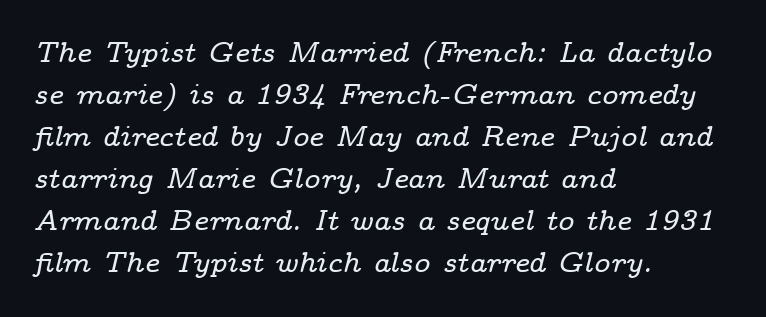
Q: Is the text italic (slanted)? A: Yes, it leans right by about 14 degrees.
Q: Is the typeface a serif or a sans-serif typeface? A: Serif.
Q: Is the text underlined? A: No.
Q: How is the paragraph aligned? A: Left-aligned.
Q: Is the spacing between letters normal or unusually wide? A: Normal.
Q: Is the spacing between lines tight, normal or loose? A: Normal.
Q: Width (condensed, normal, or wide)? A: Wide.
Q: Stroke contrast? A: Low.
Q: x-height? A: Medium.
Q: Monospaced? A: No.
